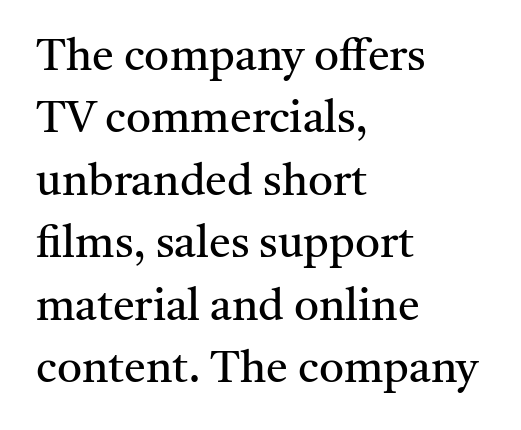
The image shows 44 px regular-weight serif type, upright; set left-aligned, normal line spacing (1.42x), normal letter spacing, not underlined; medium stroke contrast and a medium x-height.
